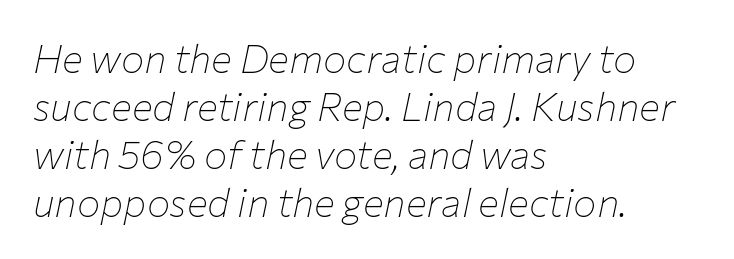
The face used here is rendered with its standard letterfit. The specimen reads as italic at a glance. Here the designer chose a conventional face with non-uniform glyph widths. The cut favours lightness, reaching ordinary text weight at its darkest.
